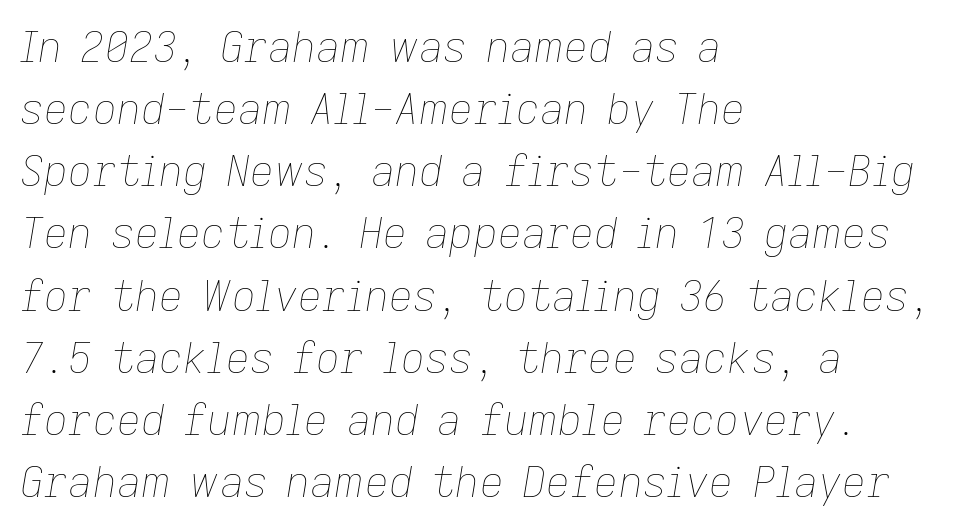
The image shows 42 px thin type, italic (leaning right); set left-aligned, normal line spacing (1.48x), normal letter spacing, not underlined; low stroke contrast and a medium x-height.
